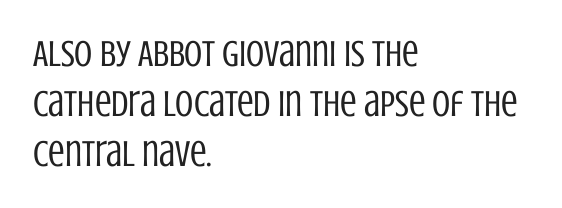
{"serif": "no", "italic": "no", "bold": "no", "weight": "regular", "width": "condensed", "stroke_contrast": "low", "x_height": "large", "monospaced": "no", "underline": "no", "align": "left", "line_spacing": "normal", "line_spacing_ratio": 1.35, "letter_spacing": "normal", "letter_spacing_em": 0.0, "glyph_px": 37}
